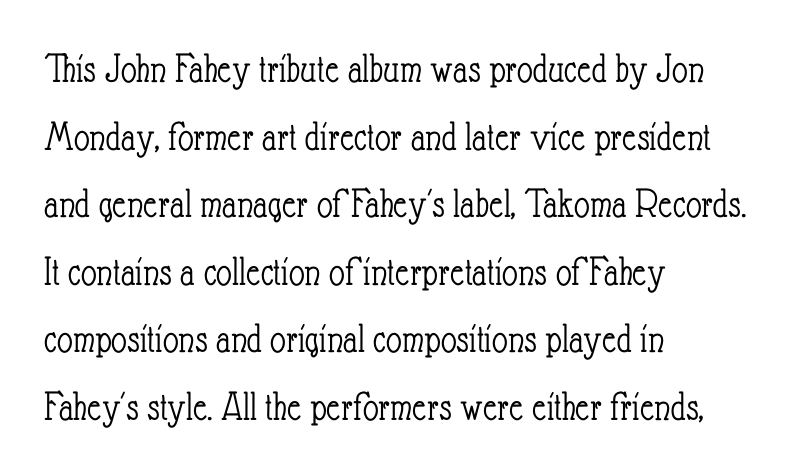
A quiet, ordinary-to-light weight characterises the typeface. Type without underlining. Is there much room between lines? A standard amount, neither cramped nor airy. Note the varied advance widths — an 'i' is clearly narrower than an 'm'. All the whitespace from short lines collects on the right. Here the glyphs are tracked normally, forming tight word shapes.
